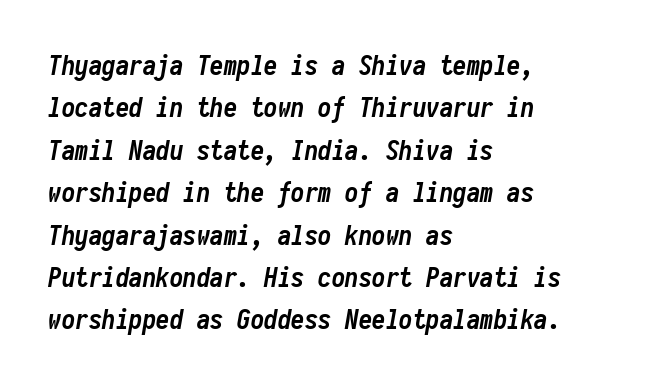
The image shows 27 px bold type, italic (leaning right); set left-aligned, normal line spacing (1.57x), normal letter spacing, not underlined.
